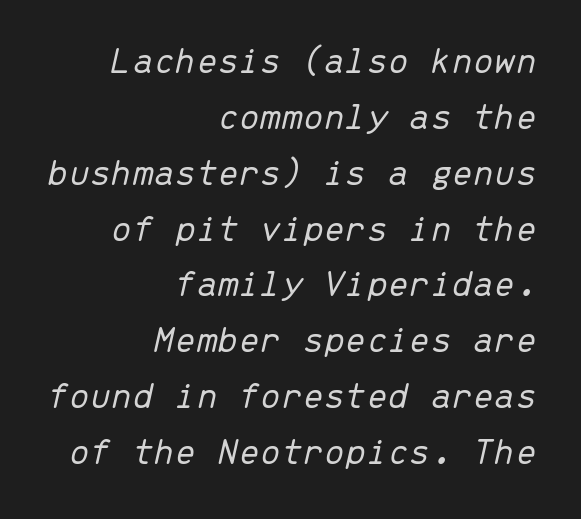
{"italic": "yes", "lean": "right", "slant_degrees": 13, "bold": "no", "weight": "light", "width": "normal", "stroke_contrast": "low", "x_height": "medium", "monospaced": "yes", "underline": "no", "align": "right", "line_spacing": "normal", "line_spacing_ratio": 1.47, "letter_spacing": "normal", "letter_spacing_em": 0.0, "glyph_px": 38}
